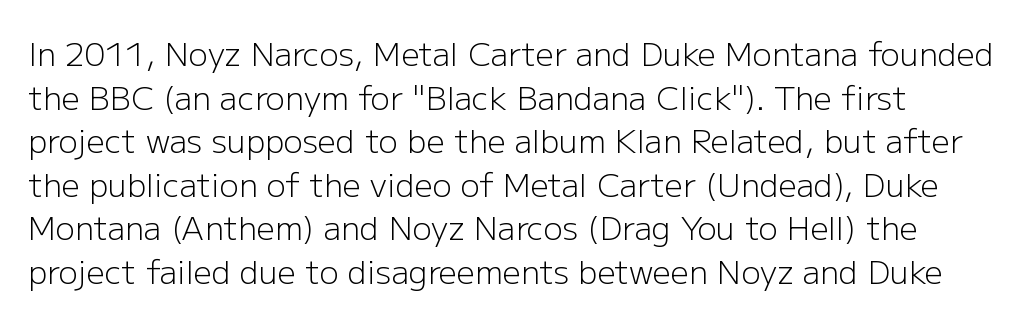
This is not heavy type; no bold has been used. Think of a printed novel: that variable character pitch is what you see here. Descenders hang freely into open space. The face used here is rendered with its standard letterfit.
